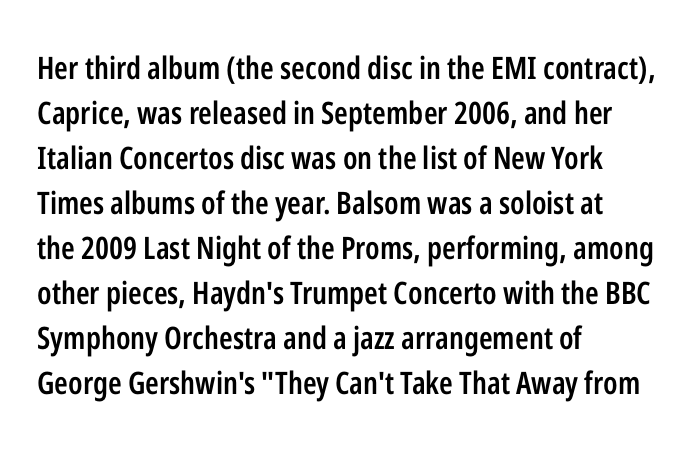
The image shows 31 px semibold, condensed sans-serif type, upright; set left-aligned, normal line spacing (1.45x), normal letter spacing, not underlined; low stroke contrast and a medium x-height.
